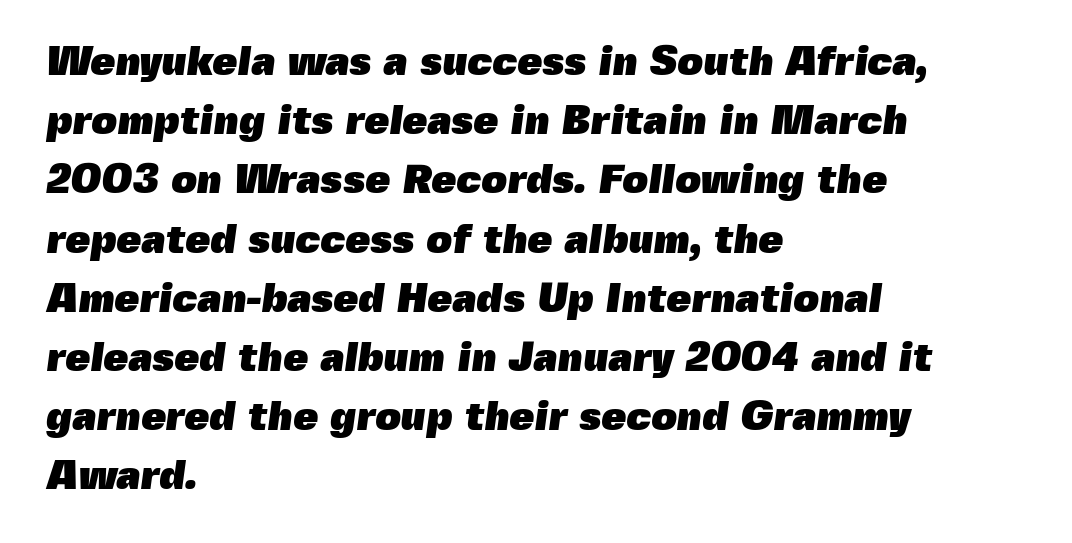
The image shows 40 px heavy sans-serif type; set left-aligned, normal line spacing (1.48x), normal letter spacing, not underlined; a medium x-height.
